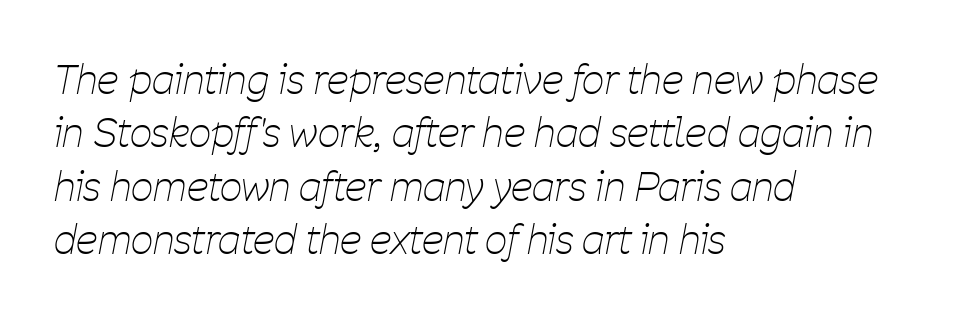
The image shows 39 px thin, condensed type, italic (leaning right); set left-aligned, normal line spacing (1.37x), normal letter spacing, not underlined; low stroke contrast and a medium x-height.
